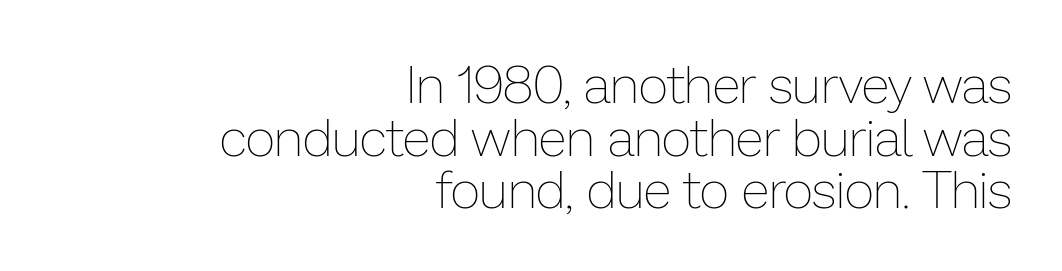
The image shows 52 px thin type, upright; set right-aligned, tight line spacing (1.01x), normal letter spacing, not underlined; low stroke contrast and a medium x-height.
